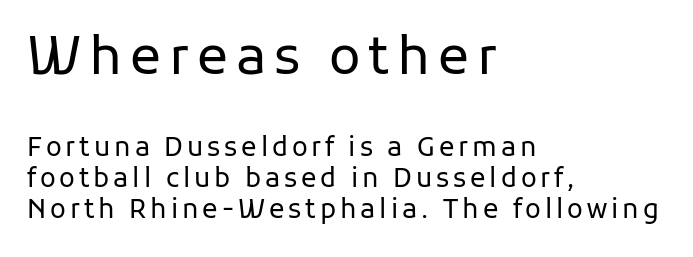
{"serif": "no", "italic": "no", "bold": "no", "weight": "regular", "width": "normal", "stroke_contrast": "low", "x_height": "medium", "monospaced": "no", "underline": "no", "align": "left", "line_spacing_ratio": 1.21, "larger_block": "first", "size_ratio": 2.0, "glyph_px": 52}
